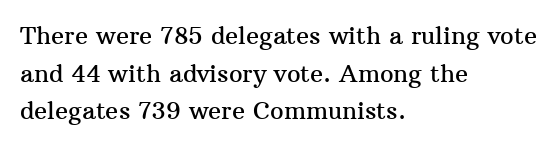
{"italic": "no", "underline": "no", "align": "left", "line_spacing": "normal", "line_spacing_ratio": 1.57, "letter_spacing": "normal", "letter_spacing_em": 0.0, "glyph_px": 24}
